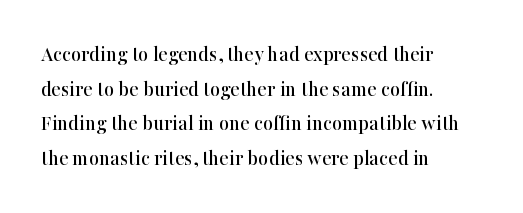
Q: Is the text italic (slanted)? A: No, it is upright.
Q: Is the text underlined? A: No.
Q: How is the paragraph aligned? A: Left-aligned.
Q: Is the spacing between letters normal or unusually wide? A: Normal.
Q: Is the spacing between lines tight, normal or loose? A: Normal.
